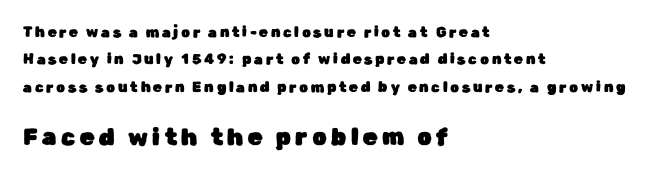
It's the straight-up-and-down kind of type. Descenders hang freely into open space. Horizontally, the lines are justified to the leading edge only. In terms of letterspacing, this is a distinctly airy, spread setting. The more generous point size was reserved for the lower chunk. Widely set lines give the paragraph a tall, airy silhouette.
